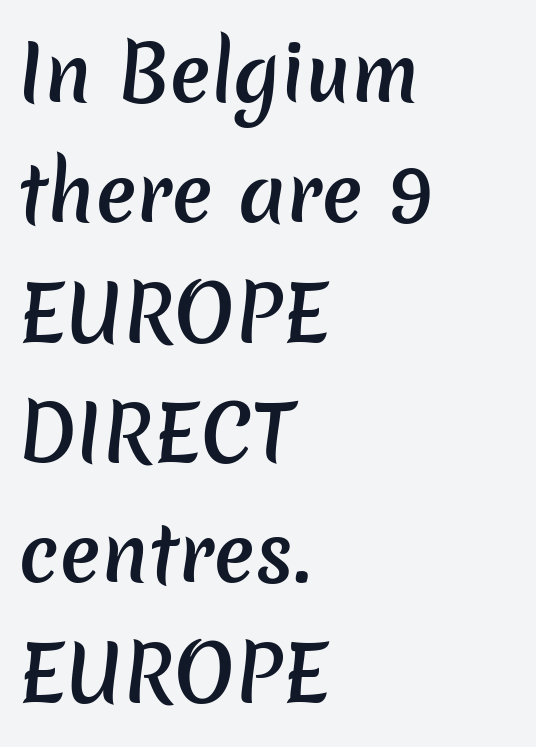
Q: Is the text bold? A: Semi-bold.
Q: Is the typeface a serif or a sans-serif typeface? A: Sans-serif.
Q: Is the text underlined? A: No.
Q: How is the paragraph aligned? A: Left-aligned.
Q: Is the spacing between letters normal or unusually wide? A: Normal.
Q: Is the spacing between lines tight, normal or loose? A: Normal.
Q: Width (condensed, normal, or wide)? A: Normal.
Q: Stroke contrast? A: Low.
Q: x-height? A: Medium.
Q: Monospaced? A: No.
